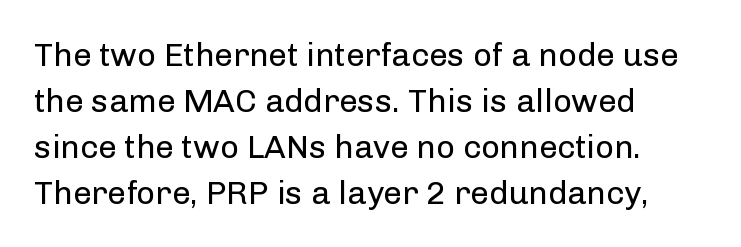
{"serif": "no", "italic": "no", "bold": "no", "weight": "regular", "width": "normal", "stroke_contrast": "low", "x_height": "medium", "monospaced": "no", "underline": "no", "align": "left", "line_spacing": "normal", "line_spacing_ratio": 1.39, "letter_spacing": "normal", "letter_spacing_em": 0.0, "glyph_px": 33}
